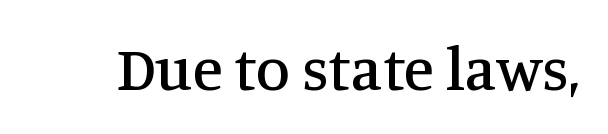
{"serif": "yes", "italic": "no", "width": "normal", "stroke_contrast": "medium", "x_height": "large", "monospaced": "no", "underline": "no", "letter_spacing": "normal", "letter_spacing_em": 0.0, "glyph_px": 62}
